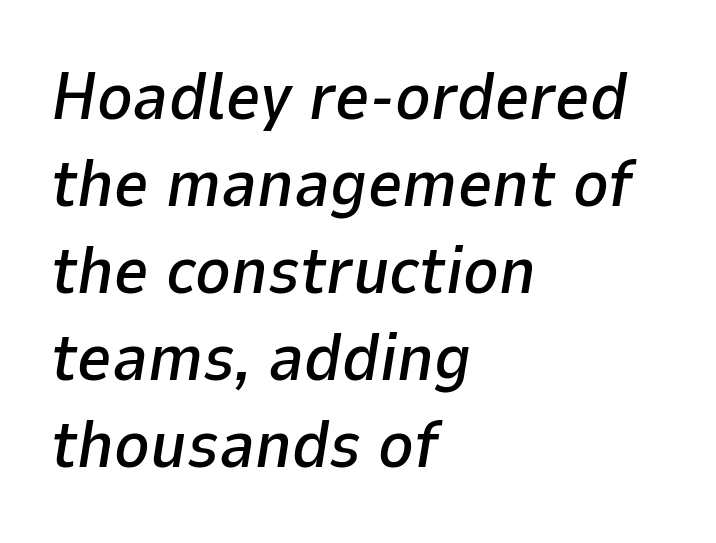
The image shows 67 px text type, italic (leaning right); set left-aligned, normal line spacing (1.3x), normal letter spacing, not underlined; low stroke contrast and a medium x-height.
